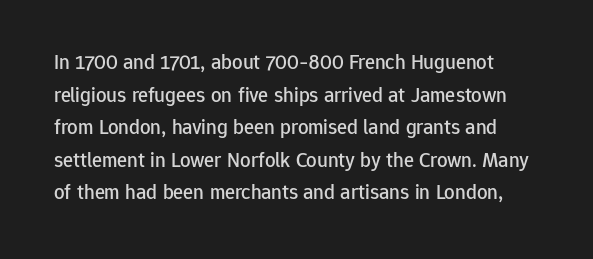
The image shows 21 px text type, upright; set normal line spacing (1.55x), normal letter spacing, not underlined.
